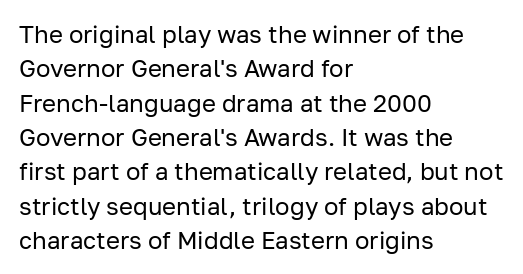
The image shows 24 px text type, upright; set left-aligned, normal line spacing (1.43x), normal letter spacing, not underlined.
